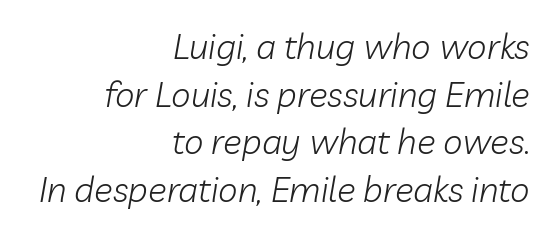
The image shows 35 px light type, italic (leaning right); set right-aligned, normal line spacing (1.36x), normal letter spacing, not underlined; low stroke contrast and a medium x-height.
